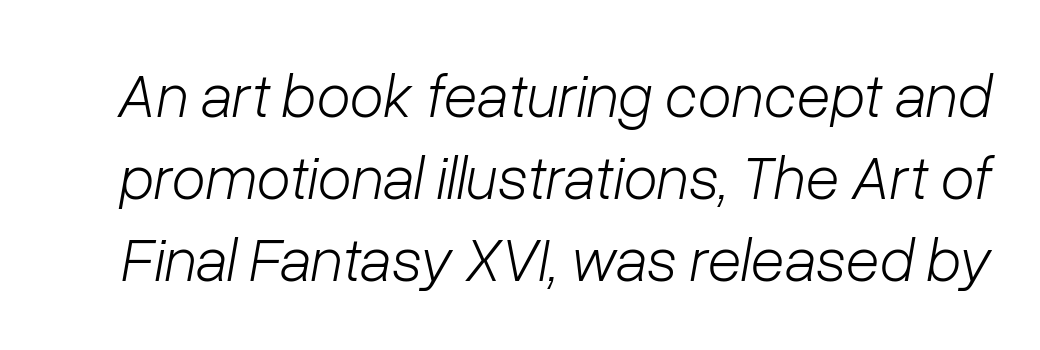
The image shows 62 px light type, italic (leaning right); set normal line spacing (1.32x), normal letter spacing, not underlined; low stroke contrast and a medium x-height.
